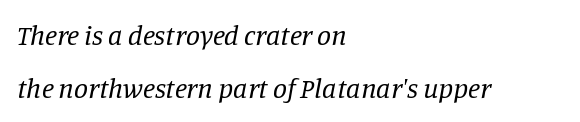
{"serif": "yes", "italic": "yes", "lean": "right", "slant_degrees": 11, "bold": "no", "weight": "regular", "width": "normal", "stroke_contrast": "low", "x_height": "large", "monospaced": "no", "underline": "no", "align": "left", "line_spacing_ratio": 1.88, "letter_spacing": "normal", "letter_spacing_em": 0.0, "glyph_px": 28}
